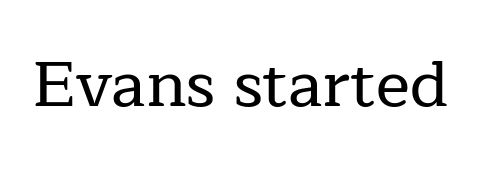
This sample uses plain, unmodified letter spacing. Quick note: underline off. The characters display serif detailing at their extremities. Do the characters align in a grid? No, the font is proportional. Rendered with straight, roman letterforms.
